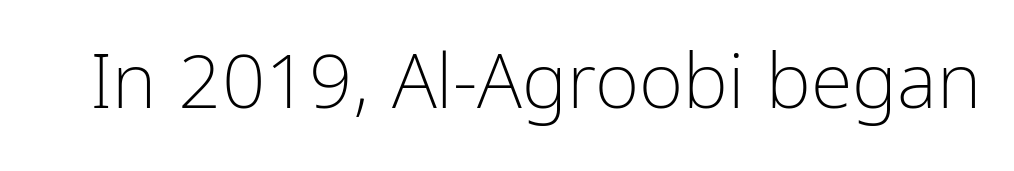
The gaps between neighbouring characters are ordinary and unremarkable. Posture: upright roman. The strokes are not fattened; the text isn't bold. Underlining? Definitely not there.
